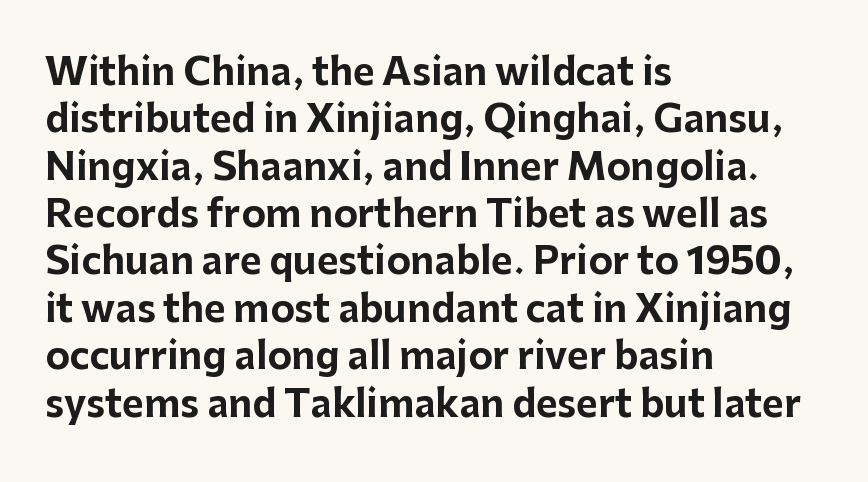
Here the glyphs are tracked normally, forming tight word shapes. The text was rendered using a sans face with plain stroke endings. Weight check: bold — yes, fully. Vertically, the passage feels balanced, rows spaced as you'd expect. Beneath every word, the page is bare.
